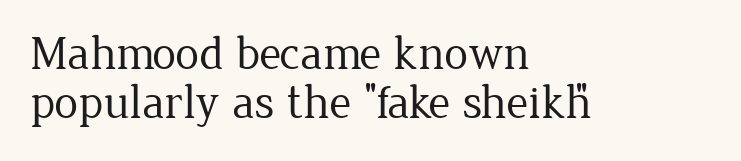
The image shows 48 px regular-weight serif type, upright; set left-aligned, tight line spacing (1.03x), normal letter spacing, not underlined; low stroke contrast and a medium x-height.
